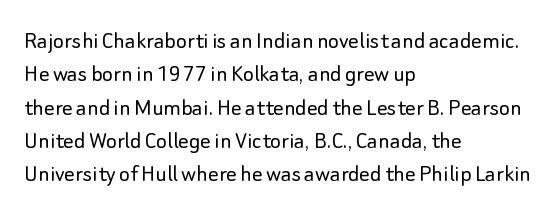
{"italic": "no", "bold": "no", "underline": "no", "align": "left", "line_spacing": "normal", "line_spacing_ratio": 1.28, "letter_spacing": "normal", "letter_spacing_em": 0.0, "glyph_px": 26}
